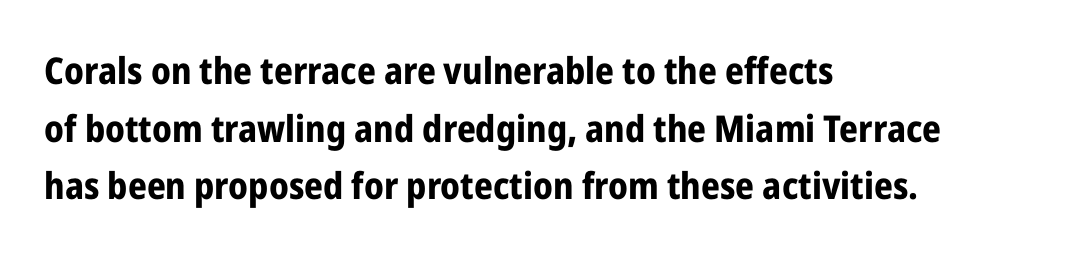
Q: Is the text bold? A: Yes.
Q: Is the text italic (slanted)? A: No, it is upright.
Q: Is the typeface a serif or a sans-serif typeface? A: Sans-serif.
Q: Is the text underlined? A: No.
Q: How is the paragraph aligned? A: Left-aligned.
Q: Is the spacing between letters normal or unusually wide? A: Normal.
Q: Is the spacing between lines tight, normal or loose? A: Normal.
Q: Width (condensed, normal, or wide)? A: Condensed.
Q: Stroke contrast? A: Low.
Q: x-height? A: Medium.
Q: Monospaced? A: No.
